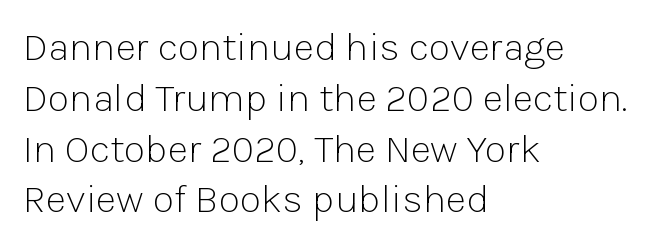
{"serif": "no", "italic": "no", "bold": "no", "weight": "light", "width": "normal", "stroke_contrast": "low", "x_height": "medium", "monospaced": "no", "underline": "no", "align": "left", "line_spacing": "normal", "line_spacing_ratio": 1.27, "letter_spacing": "normal", "letter_spacing_em": 0.0, "glyph_px": 40}
